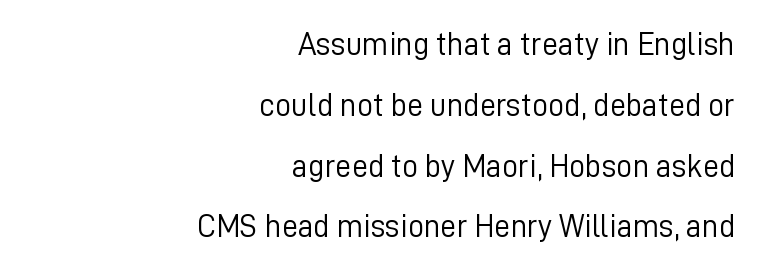
The image shows 32 px light sans-serif type, upright; set right-aligned, loose line spacing (1.9x), normal letter spacing, not underlined; low stroke contrast and a medium x-height.
